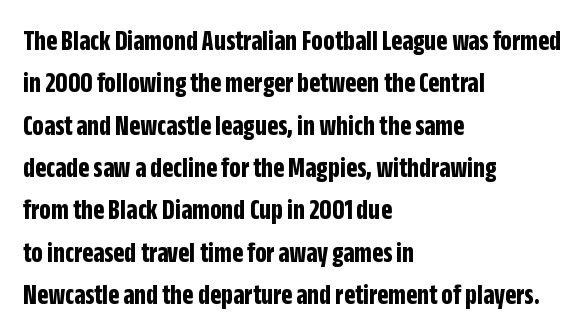
{"serif": "no", "italic": "no", "bold": "yes", "weight": "bold", "width": "condensed", "stroke_contrast": "low", "x_height": "large", "monospaced": "no", "underline": "no", "align": "left", "line_spacing": "normal", "line_spacing_ratio": 1.46, "letter_spacing": "normal", "letter_spacing_em": 0.0, "glyph_px": 29}
